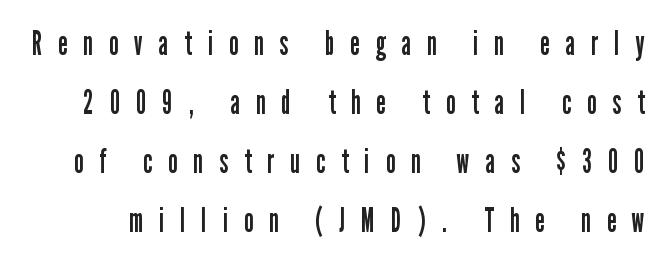
Q: Is the text bold? A: No.
Q: Is the text italic (slanted)? A: No, it is upright.
Q: Is the typeface a serif or a sans-serif typeface? A: Sans-serif.
Q: Is the text underlined? A: No.
Q: Is the spacing between letters normal or unusually wide? A: Unusually wide.
Q: Width (condensed, normal, or wide)? A: Condensed.
Q: Stroke contrast? A: Low.
Q: x-height? A: Medium.
Q: Monospaced? A: No.
